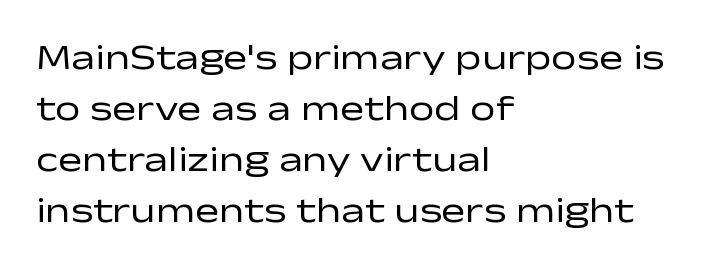
{"serif": "no", "italic": "no", "bold": "no", "weight": "regular", "width": "wide", "stroke_contrast": "low", "x_height": "medium", "monospaced": "no", "underline": "no", "align": "left", "line_spacing": "normal", "line_spacing_ratio": 1.42, "letter_spacing": "normal", "letter_spacing_em": 0.0, "glyph_px": 36}
